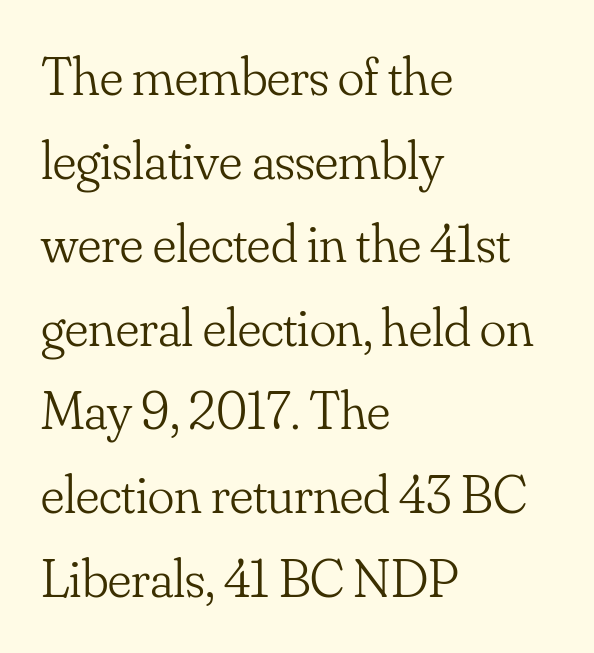
The image shows 55 px light serif type, upright; set left-aligned, normal line spacing (1.52x), normal letter spacing, not underlined; low stroke contrast and a small x-height.
